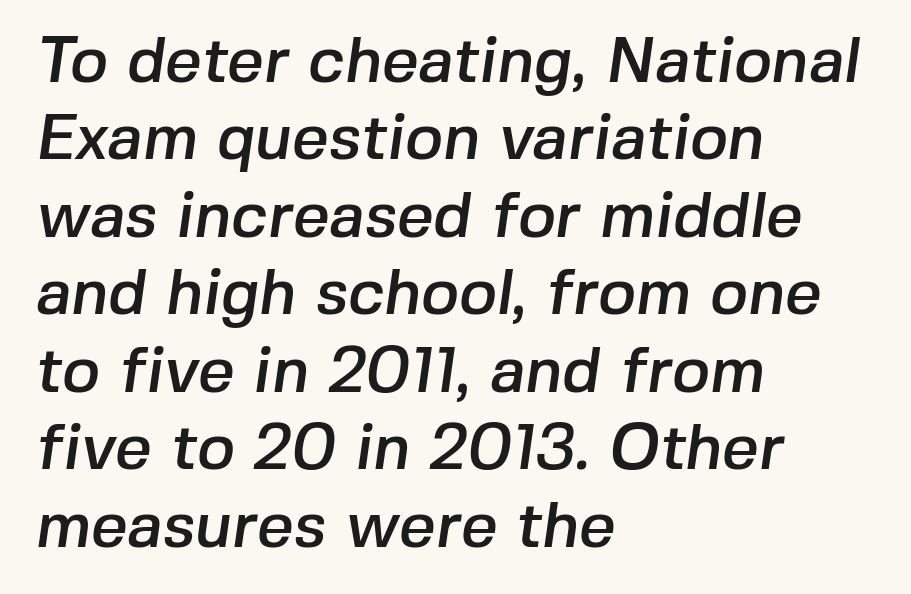
The image shows 64 px sans-serif type; set left-aligned, line spacing 1.21x, normal letter spacing, not underlined; low stroke contrast and a medium x-height.
